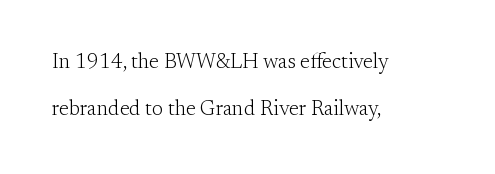
Q: Is the text bold? A: No.
Q: Is the text italic (slanted)? A: No, it is upright.
Q: Is the text underlined? A: No.
Q: How is the paragraph aligned? A: Left-aligned.
Q: Is the spacing between letters normal or unusually wide? A: Normal.
Q: Is the spacing between lines tight, normal or loose? A: Loose.
